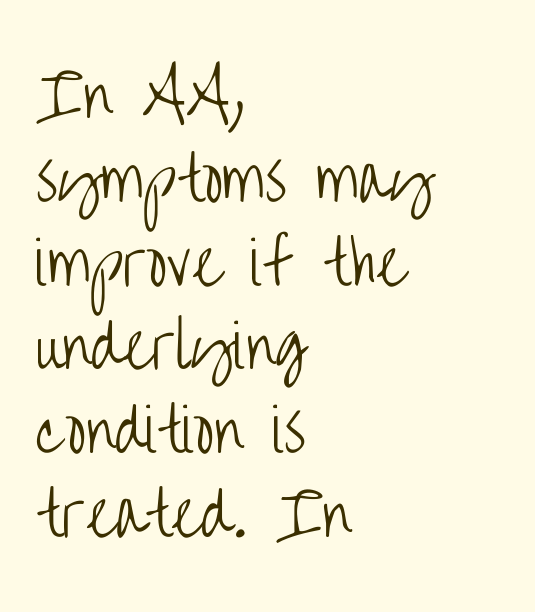
Tracking here is standard; glyphs follow each other at the usual distance. No word sits above an underline. Nothing sits at the stroke ends, so this counts as sans-serif. You could not count columns in this text — the font is proportionally spaced. Rendered with straight, roman letterforms. Leftover space on each line is placed entirely after the last word.
